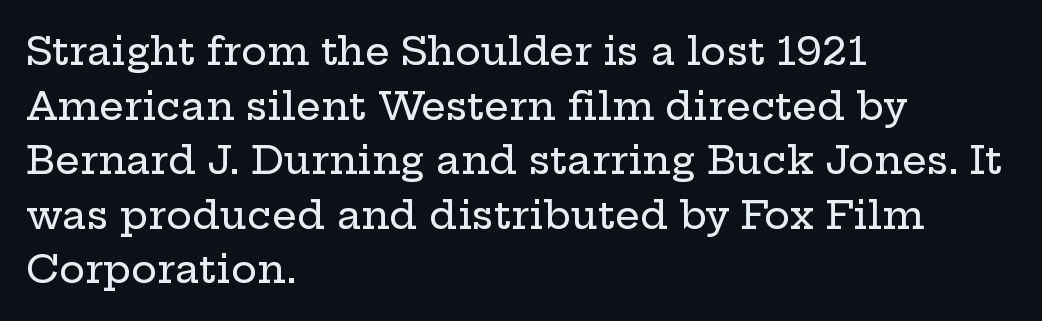
Q: Is the text italic (slanted)? A: No, it is upright.
Q: Is the typeface a serif or a sans-serif typeface? A: Serif.
Q: Is the text underlined? A: No.
Q: How is the paragraph aligned? A: Left-aligned.
Q: Is the spacing between letters normal or unusually wide? A: Normal.
Q: Is the spacing between lines tight, normal or loose? A: Normal.
Q: Width (condensed, normal, or wide)? A: Wide.
Q: Stroke contrast? A: Low.
Q: x-height? A: Medium.
Q: Monospaced? A: No.
